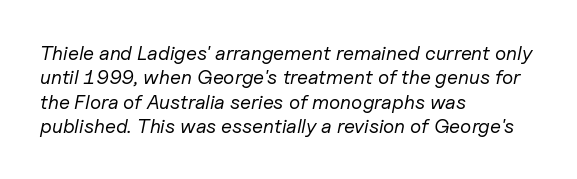
{"italic": "yes", "lean": "right", "slant_degrees": 11, "bold": "no", "underline": "no", "align": "left", "line_spacing_ratio": 1.22, "letter_spacing": "normal", "letter_spacing_em": 0.0, "glyph_px": 20}
